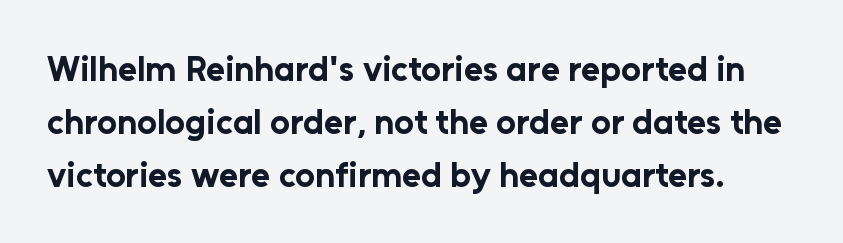
The passage shown is emphatically bold. The glyphs in this specimen are sans serif. Descenders are the only things crossing below the line. Designer's note — italics off, roman on. This sample keeps an unexceptional amount of space between lines.
